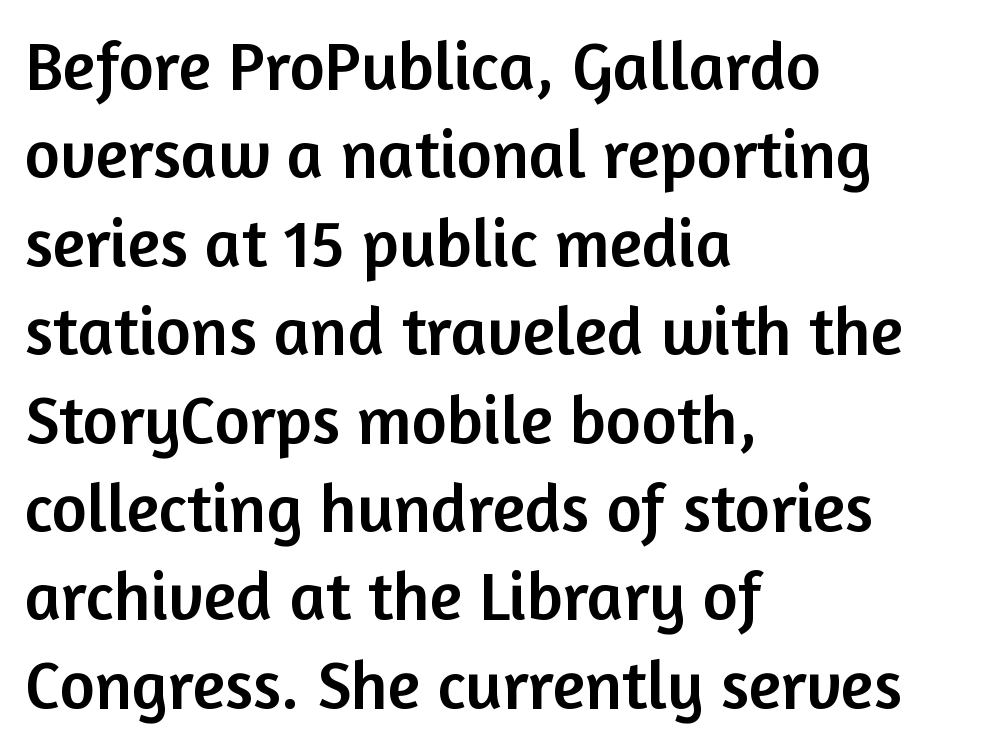
Q: Is the text italic (slanted)? A: No, it is upright.
Q: Is the typeface a serif or a sans-serif typeface? A: Sans-serif.
Q: Is the text underlined? A: No.
Q: How is the paragraph aligned? A: Left-aligned.
Q: Is the spacing between letters normal or unusually wide? A: Normal.
Q: Is the spacing between lines tight, normal or loose? A: Normal.
Q: Width (condensed, normal, or wide)? A: Normal.
Q: Stroke contrast? A: Low.
Q: x-height? A: Medium.
Q: Monospaced? A: No.
